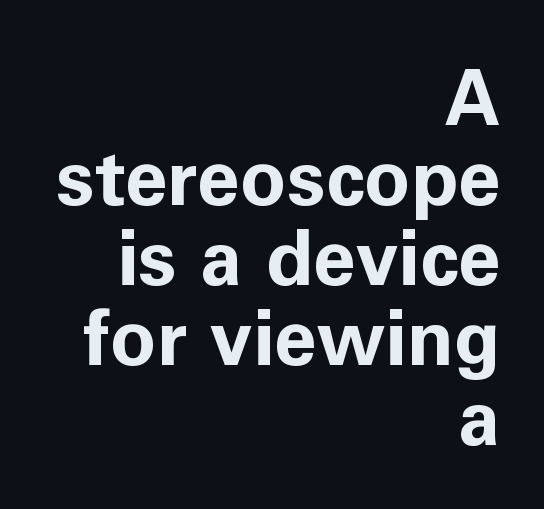
The image shows 77 px bold sans-serif type, upright; set right-aligned, tight line spacing (1.04x), normal letter spacing, not underlined; low stroke contrast and a medium x-height.
